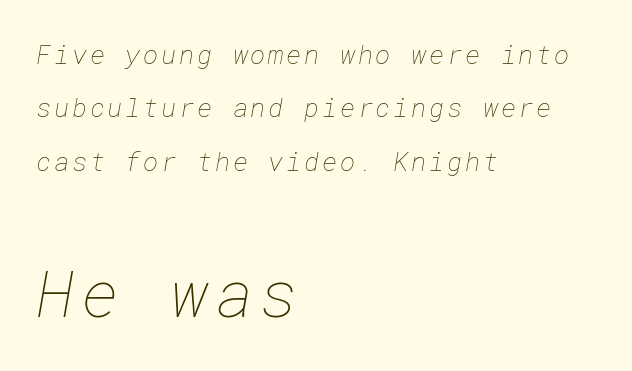
{"bold": "no", "weight": "thin", "width": "normal", "stroke_contrast": "low", "x_height": "medium", "underline": "no", "align": "left", "line_spacing": "loose", "line_spacing_ratio": 2.05, "larger_block": "second", "size_ratio": 2.5, "glyph_px": 65}
